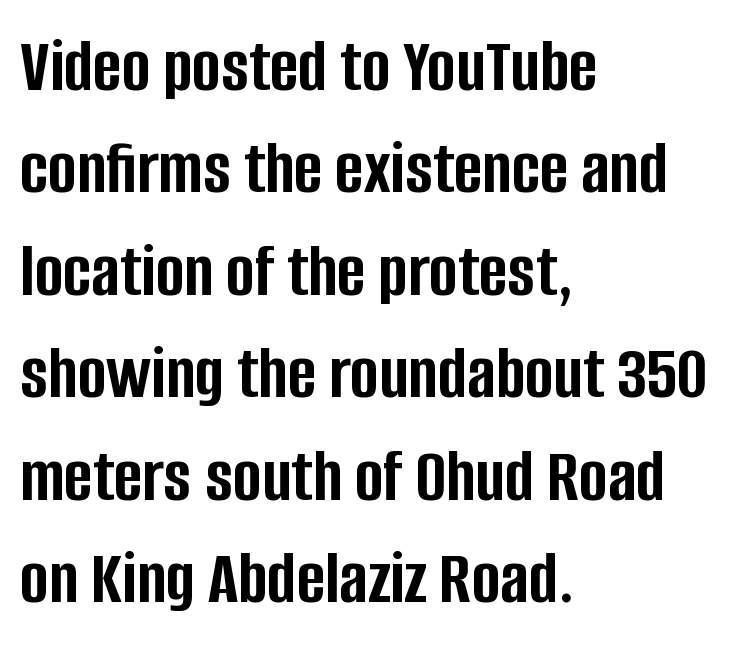
The image shows 77 px semibold, condensed sans-serif type, upright; set left-aligned, normal line spacing (1.33x), normal letter spacing, not underlined; low stroke contrast and a large x-height.
